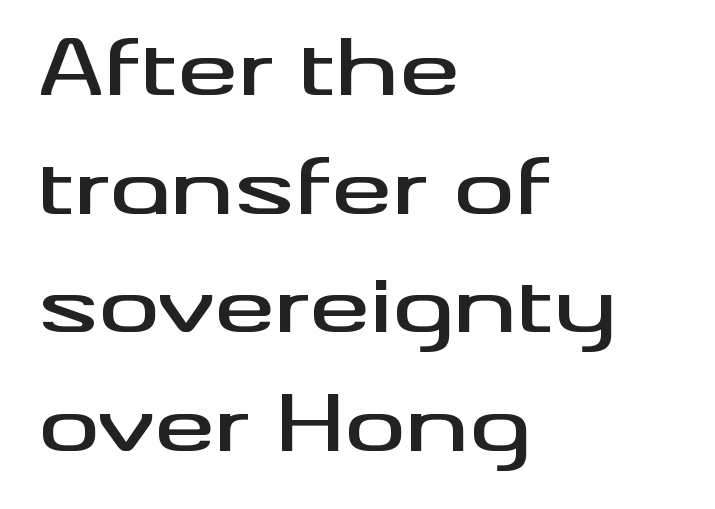
Notice how the passage keeps a crisp vertical edge on the left only. The passage shown stacks its lines at a standard gap. Quick note: underline off. Standard letterfit; no display-style spreading of the glyphs. The rendering shows plain stroke endings on the letterforms — a sans-serif design.
